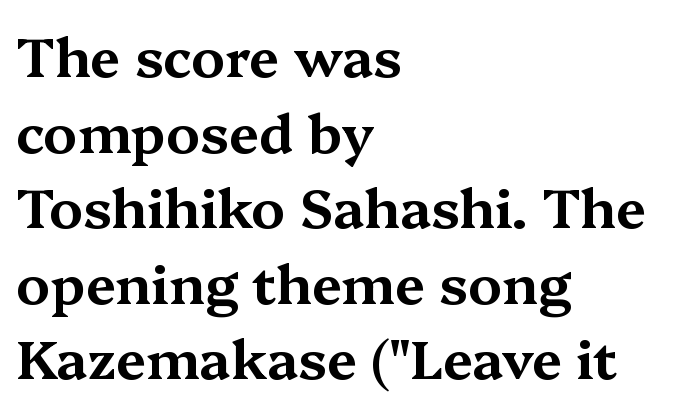
The image shows 54 px wide serif type, upright; set left-aligned, normal line spacing (1.4x), normal letter spacing, not underlined; medium stroke contrast and a medium x-height.
